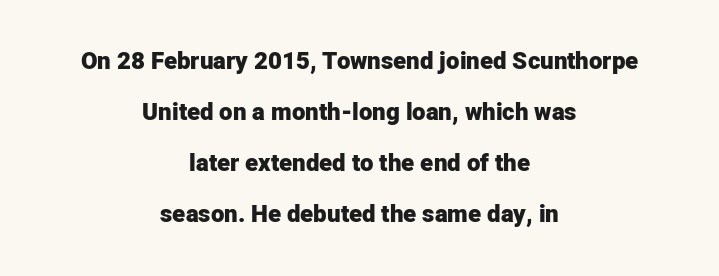
Q: Is the text bold? A: Yes.
Q: Is the text italic (slanted)? A: No, it is upright.
Q: Is the text underlined? A: No.
Q: How is the paragraph aligned? A: Centered.
Q: Is the spacing between letters normal or unusually wide? A: Normal.
Q: Is the spacing between lines tight, normal or loose? A: Loose.
